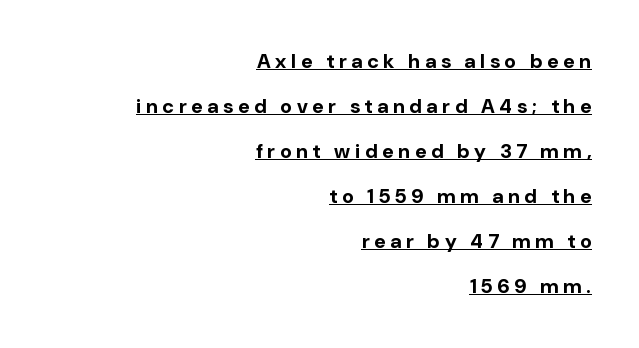
The face used here is rendered with a markedly widened letterfit. Decoration check: the copy is underlined. Is the block centered? No — it sits flush against the right margin. The letters stand straight up with perfectly vertical stems. What weight is shown? A full bold with thick strokes.
